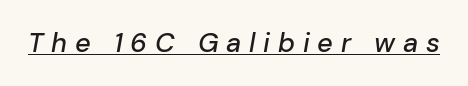
{"italic": "yes", "lean": "right", "slant_degrees": 10, "underline": "yes", "letter_spacing": "wide", "letter_spacing_em": 0.29, "glyph_px": 27}
